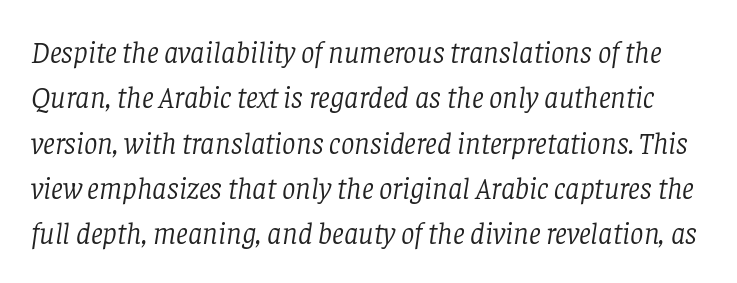
The image shows 30 px light serif type, italic (leaning right); set normal line spacing (1.51x), normal letter spacing, not underlined; low stroke contrast and a large x-height.
